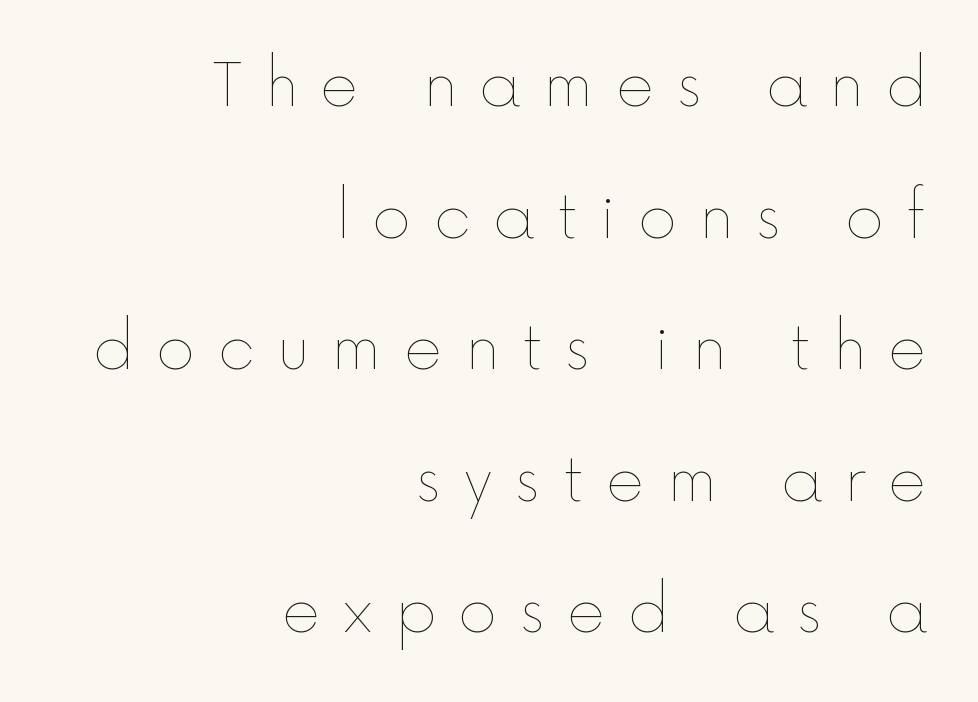
Each new line begins a long way beneath the previous one. Substantial extra tracking has been applied to these lines. Glance below the letters and you will spot only blank space. Note the varied advance widths — an 'i' is clearly narrower than an 'm'. Horizontal alignment here is rightward, an uncommon choice for prose. This is the regular roman posture of the typeface.
